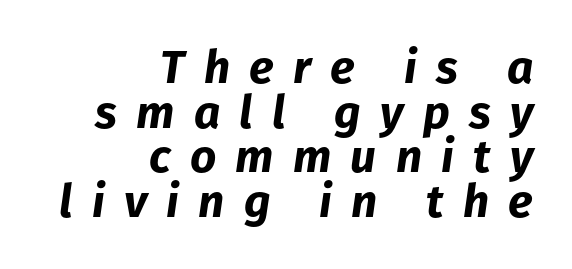
Q: Is the text bold? A: Yes.
Q: Is the text italic (slanted)? A: Yes, it leans right by about 8 degrees.
Q: Is the text underlined? A: No.
Q: How is the paragraph aligned? A: Right-aligned.
Q: Is the spacing between letters normal or unusually wide? A: Unusually wide.
Q: Is the spacing between lines tight, normal or loose? A: Tight.
Q: Width (condensed, normal, or wide)? A: Normal.
Q: Stroke contrast? A: Low.
Q: x-height? A: Medium.
Q: Monospaced? A: No.
